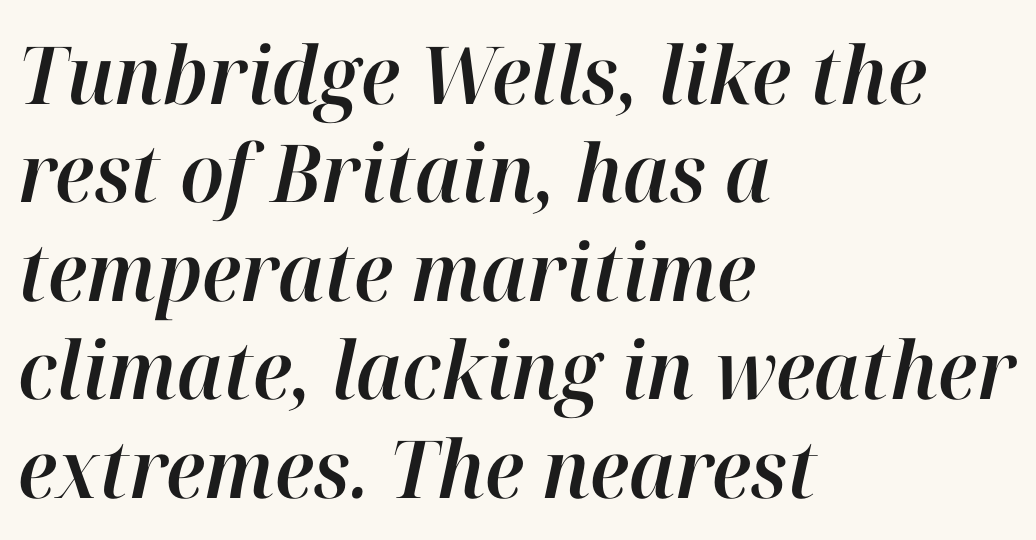
Tracking here is standard; glyphs follow each other at the usual distance. Do the characters align in a grid? No, the font is proportional. The text block is weighted toward the left margin, trailing off unevenly rightward. Decoration check: the copy has no underline.
